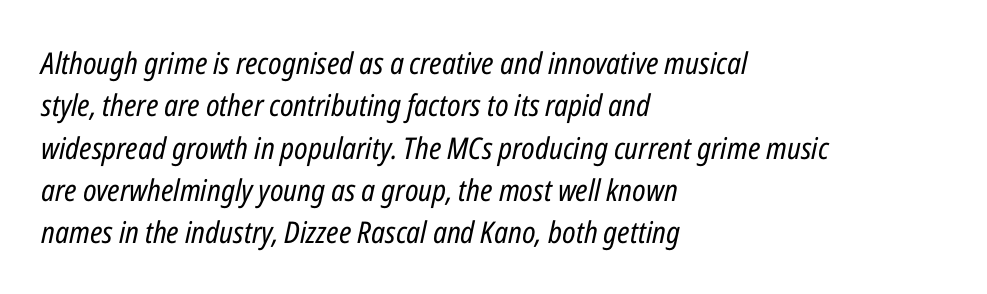
No word sits above an underline. The rendering uses a moderate line-height, typical for paragraphs. This rendering uses left alignment, leaving the right contour irregular. Weight class: somewhere from thin through regular.
